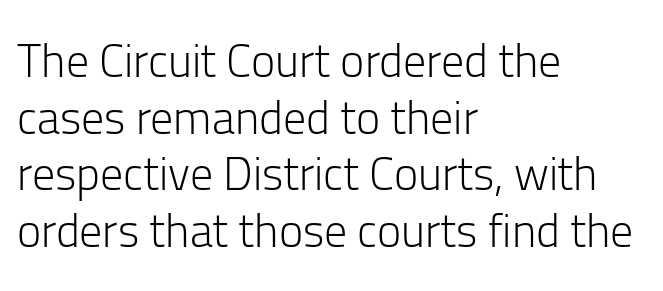
The image shows 46 px light sans-serif type, upright; set left-aligned, line spacing 1.23x, normal letter spacing, not underlined; low stroke contrast and a medium x-height.
